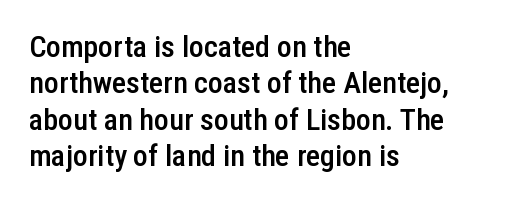
The image shows 30 px semibold, condensed sans-serif type, upright; set left-aligned, line spacing 1.21x, normal letter spacing, not underlined; low stroke contrast and a medium x-height.
